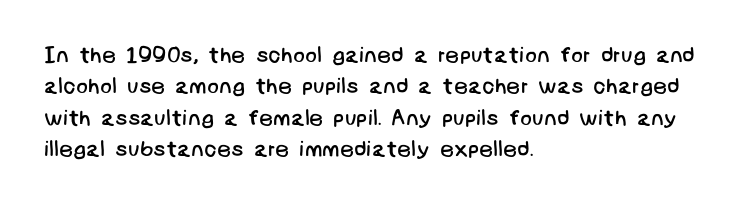
The image shows 22 px text type; set left-aligned, normal line spacing (1.43x), normal letter spacing, not underlined.
